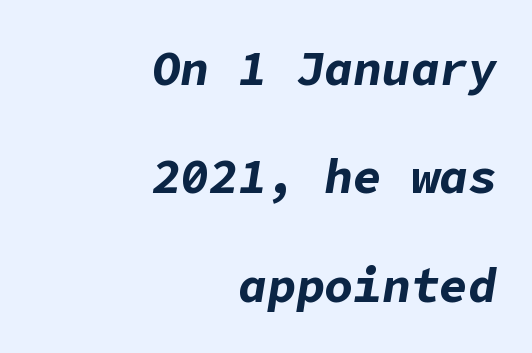
The image shows 48 px bold type, italic (leaning right); set right-aligned, loose line spacing (2.26x), normal letter spacing, not underlined; low stroke contrast and a medium x-height.
